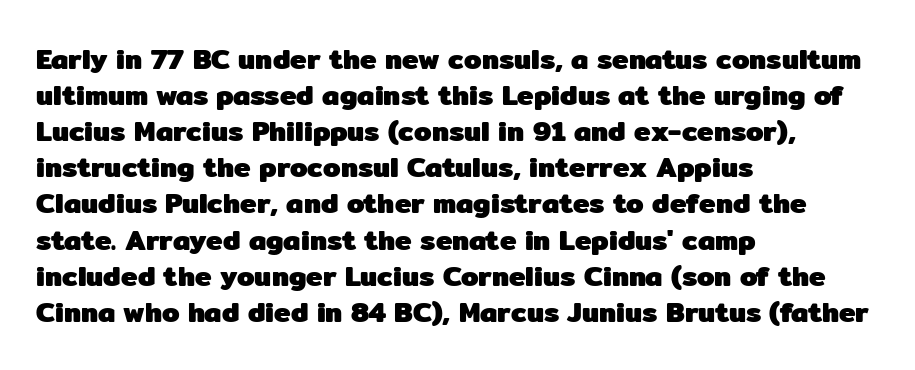
The image shows 28 px heavy sans-serif type, upright; set left-aligned, normal line spacing (1.29x), normal letter spacing, not underlined; low stroke contrast and a medium x-height.
